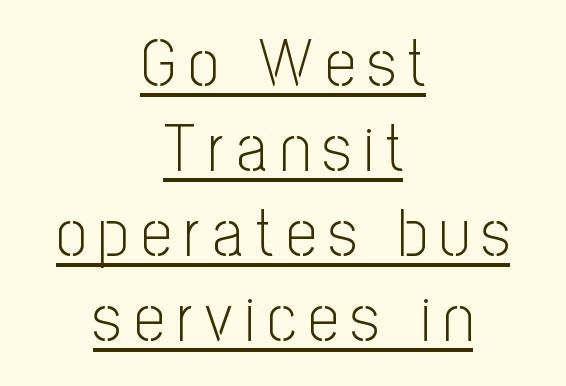
The image shows 67 px light, condensed sans-serif type, upright; set centered, normal line spacing (1.27x), underlined; low stroke contrast and a medium x-height.
